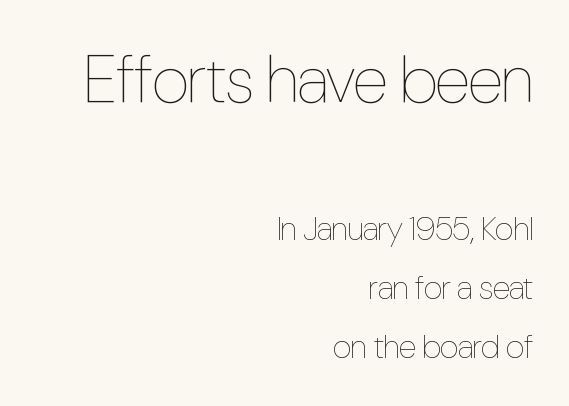
Q: Is the text bold? A: No.
Q: Is the text italic (slanted)? A: No, it is upright.
Q: Is the text underlined? A: No.
Q: How is the paragraph aligned? A: Right-aligned.
Q: Is the spacing between letters normal or unusually wide? A: Normal.
Q: Which block of text is set in a larger size, the first (top) or the second (bottom)? A: The first (top) one.
Q: Width (condensed, normal, or wide)? A: Condensed.
Q: Stroke contrast? A: Low.
Q: x-height? A: Medium.
Q: Monospaced? A: No.
